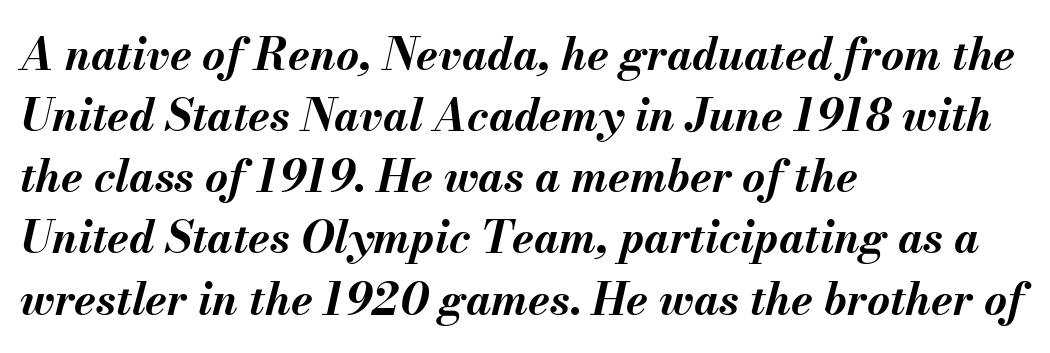
The image shows 44 px bold type, italic (leaning right); set left-aligned, normal line spacing (1.39x), normal letter spacing, not underlined; medium stroke contrast and a small x-height.
